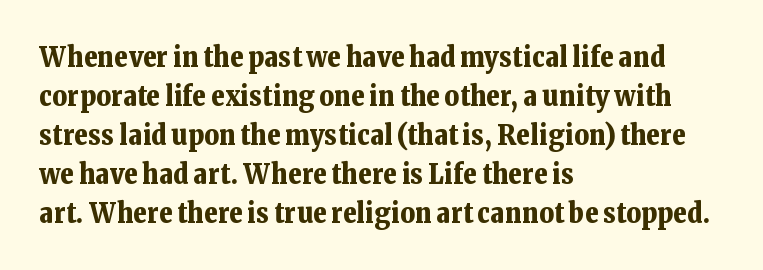
This sample keeps an unexceptional amount of space between lines. The letters carry serifs — small finishing strokes at the ends of their stems. These lines are rendered in a variable-pitch font. Nothing unusual about the tracking: characters are spaced as the font intends.
